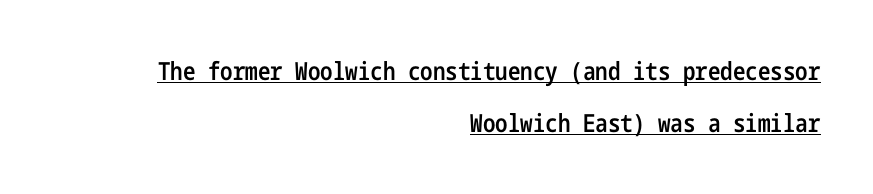
The image shows 25 px text type, upright; set right-aligned, loose line spacing (2.1x), normal letter spacing, underlined.
